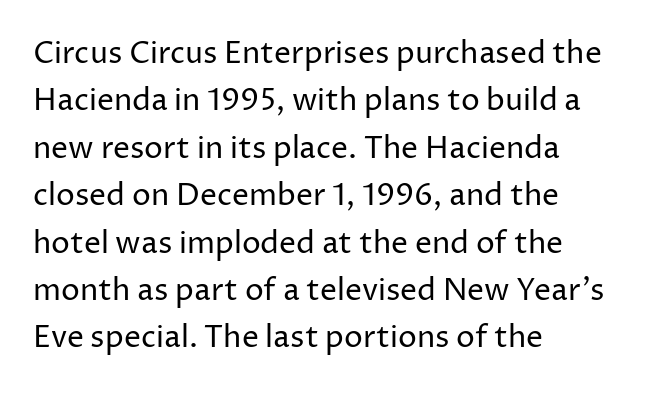
{"serif": "no", "italic": "no", "bold": "no", "weight": "regular", "width": "normal", "stroke_contrast": "low", "x_height": "medium", "monospaced": "no", "underline": "no", "align": "left", "line_spacing": "normal", "line_spacing_ratio": 1.58, "letter_spacing": "normal", "letter_spacing_em": 0.0, "glyph_px": 30}
